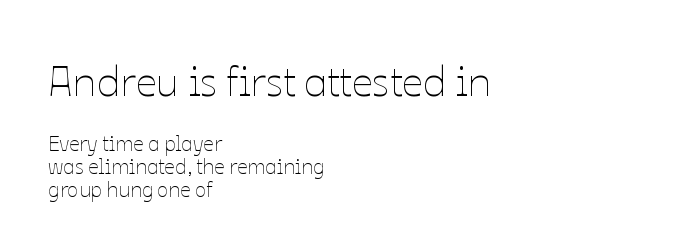
Q: Is the text bold? A: No.
Q: Is the text italic (slanted)? A: No, it is upright.
Q: Is the text underlined? A: No.
Q: How is the paragraph aligned? A: Left-aligned.
Q: Is the spacing between letters normal or unusually wide? A: Normal.
Q: Is the spacing between lines tight, normal or loose? A: Tight.
Q: Which block of text is set in a larger size, the first (top) or the second (bottom)? A: The first (top) one.
Q: Width (condensed, normal, or wide)? A: Normal.
Q: Stroke contrast? A: Low.
Q: x-height? A: Medium.
Q: Monospaced? A: No.
